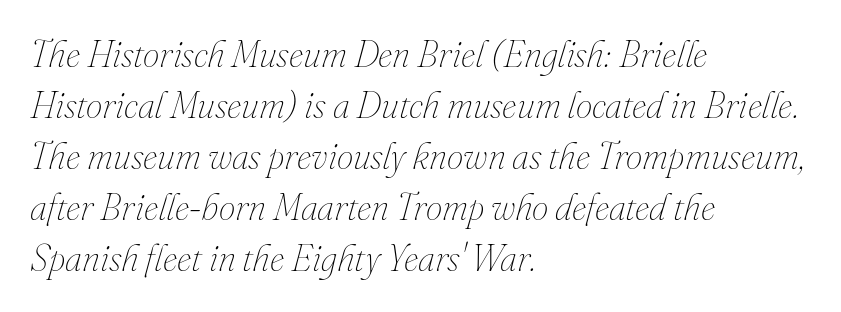
{"italic": "yes", "lean": "right", "slant_degrees": 16, "bold": "no", "weight": "thin", "width": "normal", "stroke_contrast": "medium", "x_height": "small", "monospaced": "no", "underline": "no", "align": "left", "line_spacing": "normal", "line_spacing_ratio": 1.38, "letter_spacing": "normal", "letter_spacing_em": 0.0, "glyph_px": 37}
